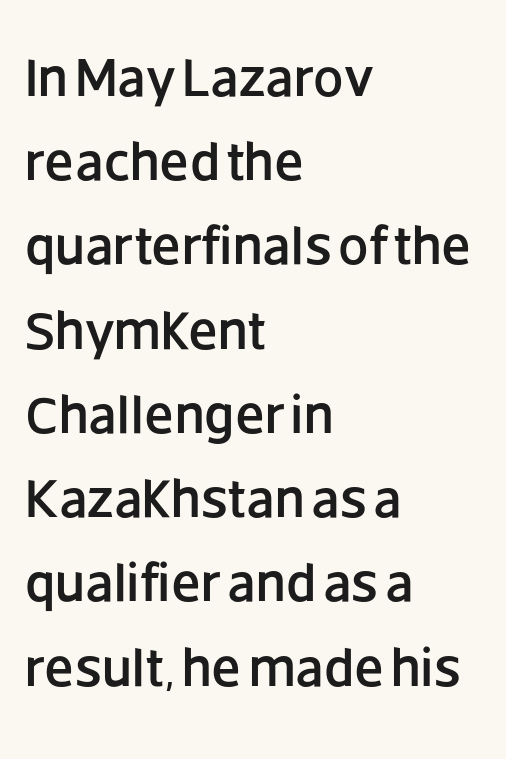
Grotesque or geometric, the face here clearly has no serifs. A typesetter would call this leading conventional body-copy spacing. The gaps between neighbouring characters are ordinary and unremarkable. Ordinary non-slanted type is in use. Glance below the letters and you will spot only blank space. Proportional: the letters do not fall into vertical columns.
